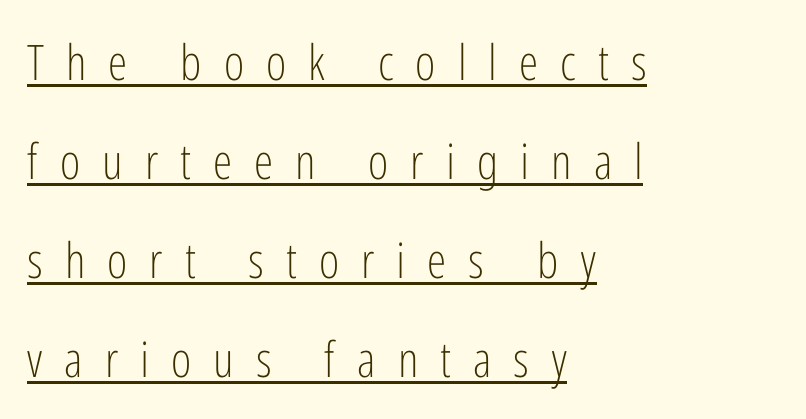
The passage shown is typeset with a sans-serif family. Underline: present. Each letter keeps its own natural width here, so spacing adapts to shape. Casual observation: everything's shoved over to the left. The weight would be labelled regular, book, light, or lighter still.
